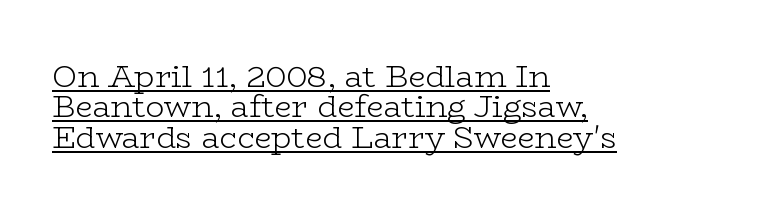
{"serif": "yes", "italic": "no", "bold": "no", "weight": "light", "width": "wide", "stroke_contrast": "low", "x_height": "medium", "monospaced": "no", "underline": "yes", "align": "left", "line_spacing": "tight", "line_spacing_ratio": 0.98, "letter_spacing": "normal", "letter_spacing_em": 0.0, "glyph_px": 31}
